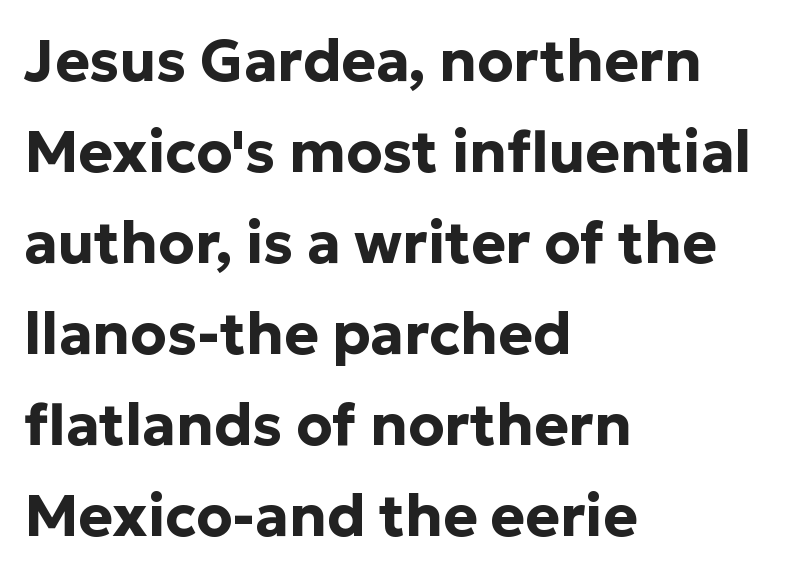
Baseline-to-baseline distance is the conventional proportion of letter height. Tall strokes in this sample are plumb rather than angled. The typeface chosen for these lines omits serifs. Standard letterfit; no display-style spreading of the glyphs. The face used here is proportionally spaced, like ordinary book or web type.
